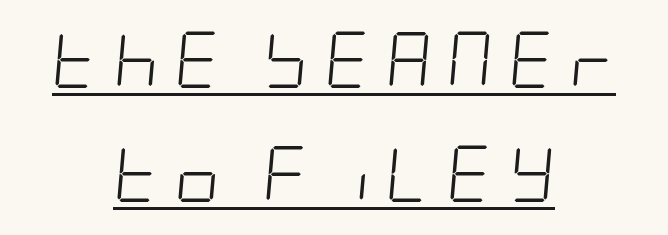
The passage is arranged like a title page — every line centered. Compared with typical paragraphs, the rows here are farther apart. Each line of the rendering has a horizontal stroke beneath the glyphs. Short note: letters widely spaced. Stroke mass is kept to a normal reading level or below. Does the lettering tilt? It does — this is italic.
